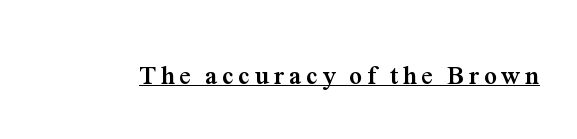
Q: Is the text bold? A: Yes.
Q: Is the text italic (slanted)? A: No, it is upright.
Q: Is the text underlined? A: Yes.
